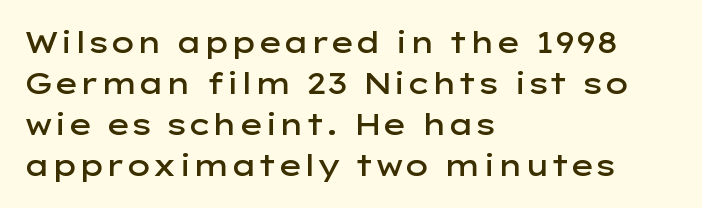
The passage shown is typeset with a sans-serif family. Horizontally, the lines are justified to the leading edge only. Is this a fixed-width face? No — the glyphs have proportional, varying widths. Leading matches the norm, producing a regular column. Inter-character spacing is left at the font's built-in metrics.
